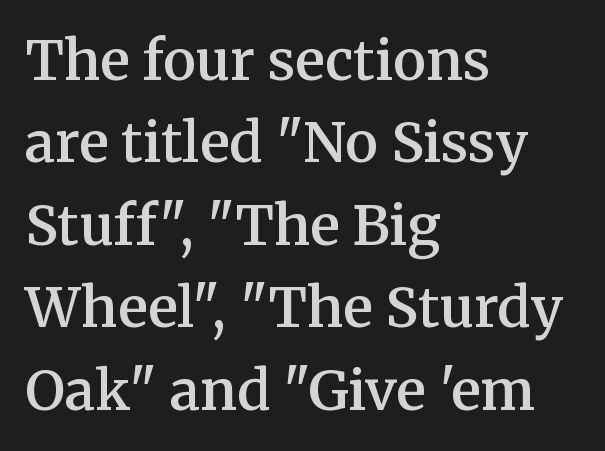
{"serif": "yes", "italic": "no", "bold": "semi", "weight": "semibold", "width": "normal", "stroke_contrast": "medium", "x_height": "medium", "monospaced": "no", "underline": "no", "align": "left", "line_spacing": "normal", "line_spacing_ratio": 1.5, "letter_spacing": "normal", "letter_spacing_em": 0.0, "glyph_px": 55}
